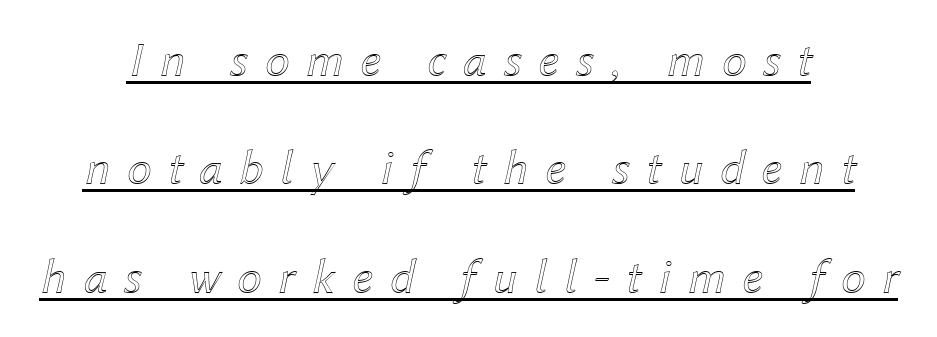
The image shows 50 px text type, italic (leaning right); set centered, loose line spacing (2.17x), unusually wide letter spacing (+0.33 em), underlined; a medium x-height.
